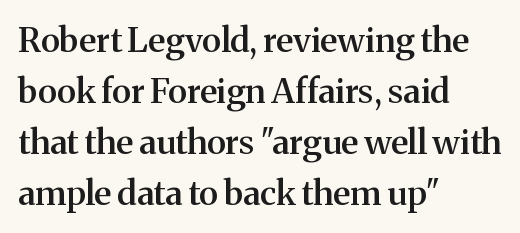
{"serif": "yes", "italic": "no", "bold": "semi", "weight": "semibold", "width": "normal", "stroke_contrast": "medium", "x_height": "medium", "monospaced": "no", "underline": "no", "align": "left", "line_spacing": "normal", "line_spacing_ratio": 1.5, "letter_spacing": "normal", "letter_spacing_em": 0.0, "glyph_px": 34}
